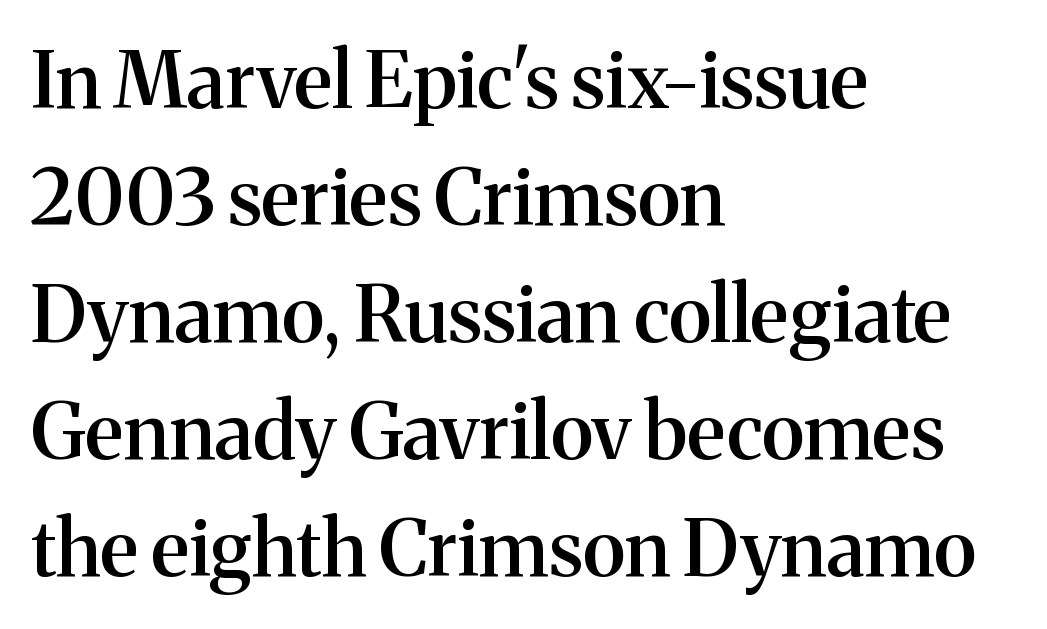
The image shows 78 px semibold serif type, upright; set left-aligned, normal line spacing (1.5x), normal letter spacing, not underlined; medium stroke contrast and a medium x-height.
